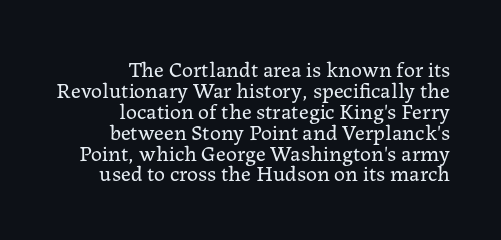
{"italic": "no", "bold": "no", "underline": "no", "align": "right", "line_spacing": "tight", "line_spacing_ratio": 0.95, "letter_spacing": "normal", "letter_spacing_em": 0.0, "glyph_px": 22}
